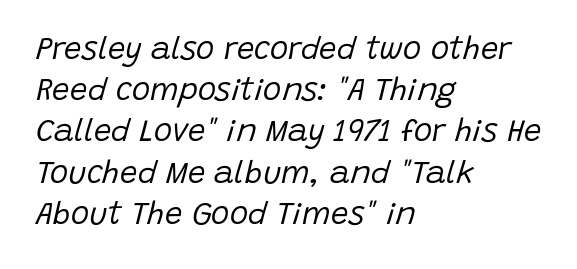
The image shows 31 px regular-weight type, italic (leaning right); set left-aligned, normal line spacing (1.33x), normal letter spacing, not underlined; low stroke contrast and a large x-height.
